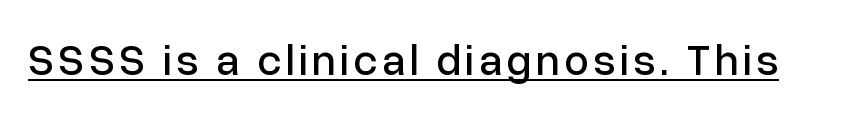
The image shows 44 px sans-serif type, upright; set underlined; low stroke contrast and a medium x-height.
